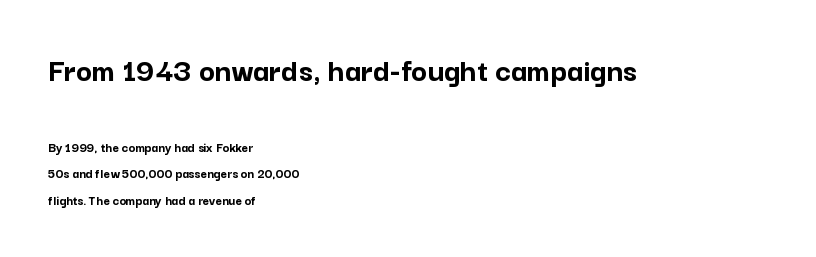
Spacing verdict: proportional, widths tailored to each character. No word sits above an underline. Reading top to bottom, the characters get smaller at the block break. To sum up the face: it is a sans, with no serifs. Unlike italic type, these characters show no tilt at all.
